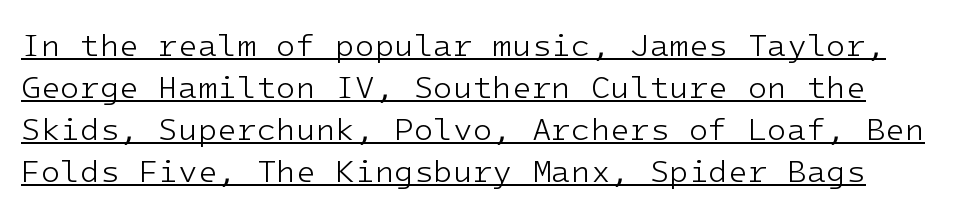
Is there an underline? Yes — a line sits under the letters. Short note: letters normally spaced. Compared with typical paragraphs, the rows here are spaced about the same. If you drew a line through each stem, it would be perfectly vertical. Heft: none added — not bold.
